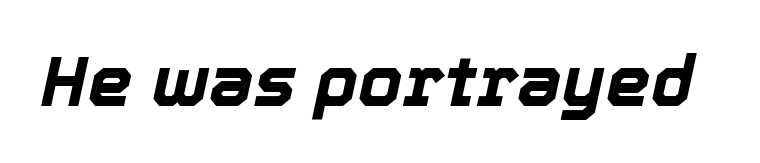
The image shows 71 px bold type, italic (leaning right); set normal letter spacing, not underlined; a medium x-height.
